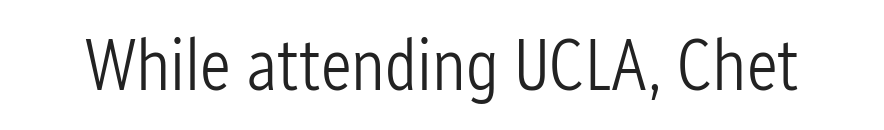
Q: Is the text bold? A: No.
Q: Is the text italic (slanted)? A: No, it is upright.
Q: Is the typeface a serif or a sans-serif typeface? A: Sans-serif.
Q: Is the text underlined? A: No.
Q: Is the spacing between letters normal or unusually wide? A: Normal.
Q: Width (condensed, normal, or wide)? A: Condensed.
Q: Stroke contrast? A: Low.
Q: x-height? A: Medium.
Q: Monospaced? A: No.
